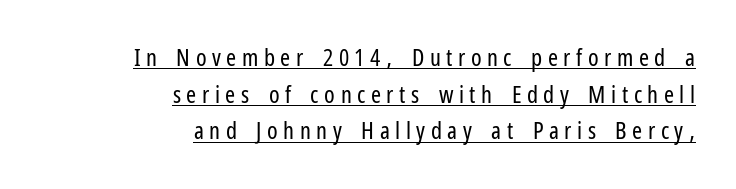
Q: Is the text bold? A: No.
Q: Is the text italic (slanted)? A: No, it is upright.
Q: Is the text underlined? A: Yes.
Q: How is the paragraph aligned? A: Right-aligned.
Q: Is the spacing between letters normal or unusually wide? A: Unusually wide.
Q: Is the spacing between lines tight, normal or loose? A: Normal.
